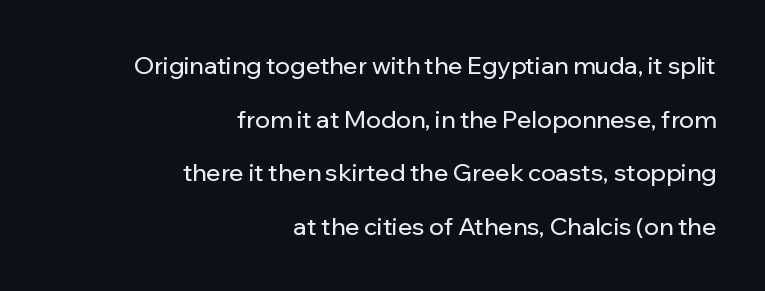
{"italic": "no", "underline": "no", "align": "right", "line_spacing": "loose", "line_spacing_ratio": 2.23, "letter_spacing": "normal", "letter_spacing_em": 0.0, "glyph_px": 24}
